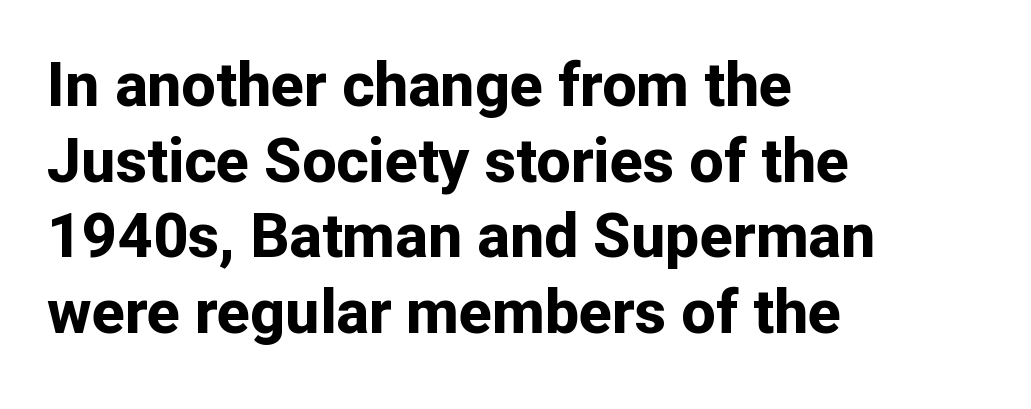
The image shows 61 px bold sans-serif type, upright; set left-aligned, line spacing 1.24x, normal letter spacing, not underlined; low stroke contrast and a medium x-height.
